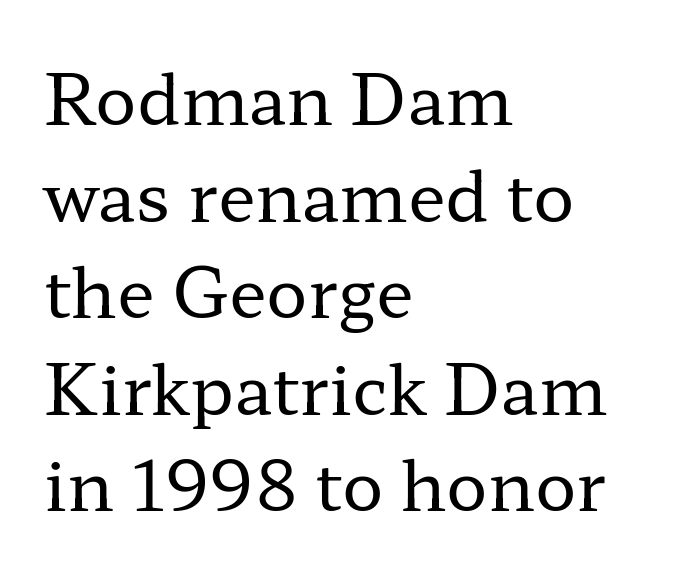
The image shows 69 px regular-weight, wide serif type, upright; set left-aligned, normal line spacing (1.4x), normal letter spacing, not underlined; low stroke contrast and a medium x-height.
